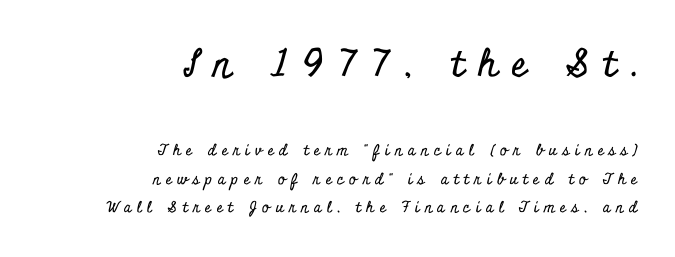
The image shows 38 px condensed serif type; set right-aligned, line spacing 1.89x, unusually wide letter spacing (+0.37 em), not underlined; the first (top) block is 2.53x larger; low stroke contrast and a small x-height.
